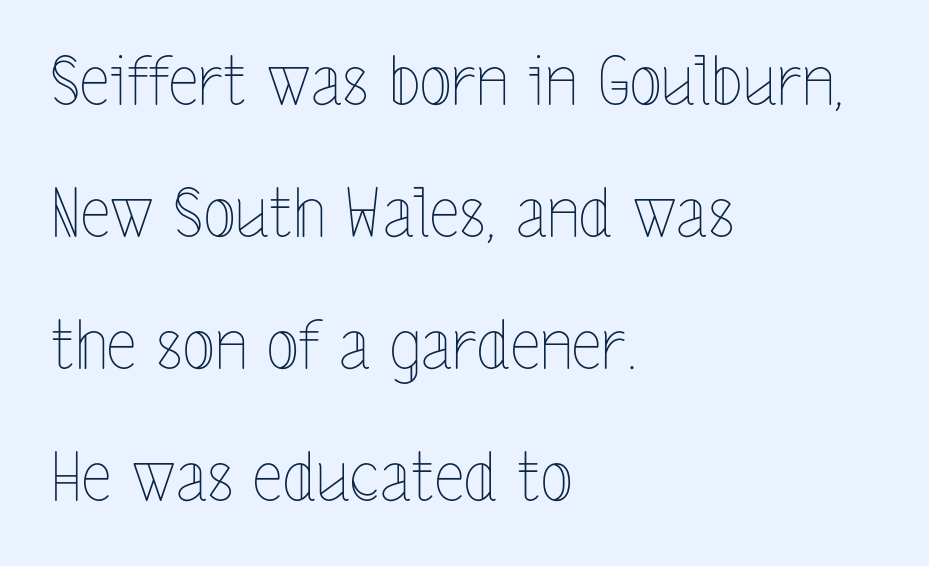
Q: Is the text bold? A: No.
Q: Is the text italic (slanted)? A: No, it is upright.
Q: Is the text underlined? A: No.
Q: How is the paragraph aligned? A: Left-aligned.
Q: Is the spacing between letters normal or unusually wide? A: Normal.
Q: Is the spacing between lines tight, normal or loose? A: Loose.
Q: Width (condensed, normal, or wide)? A: Condensed.
Q: x-height? A: Medium.
Q: Monospaced? A: No.
